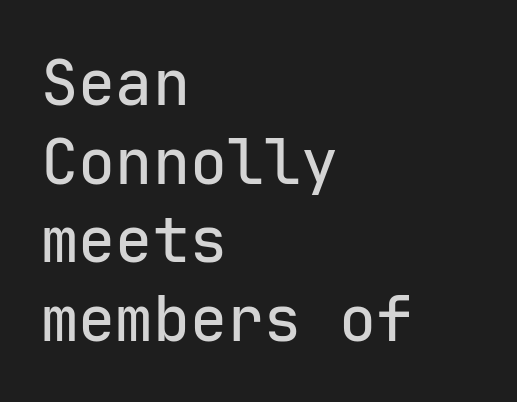
Q: Is the text italic (slanted)? A: No, it is upright.
Q: Is the typeface a serif or a sans-serif typeface? A: Sans-serif.
Q: Is the text underlined? A: No.
Q: How is the paragraph aligned? A: Left-aligned.
Q: Is the spacing between letters normal or unusually wide? A: Normal.
Q: Is the spacing between lines tight, normal or loose? A: Normal.
Q: Width (condensed, normal, or wide)? A: Normal.
Q: Stroke contrast? A: Low.
Q: x-height? A: Medium.
Q: Monospaced? A: Yes.
